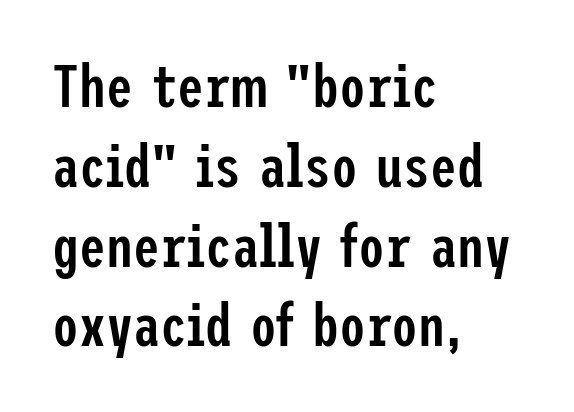
Q: Is the text bold? A: Semi-bold.
Q: Is the text italic (slanted)? A: No, it is upright.
Q: Is the typeface a serif or a sans-serif typeface? A: Sans-serif.
Q: Is the text underlined? A: No.
Q: How is the paragraph aligned? A: Left-aligned.
Q: Is the spacing between letters normal or unusually wide? A: Normal.
Q: Is the spacing between lines tight, normal or loose? A: Normal.
Q: Width (condensed, normal, or wide)? A: Condensed.
Q: Stroke contrast? A: Low.
Q: x-height? A: Medium.
